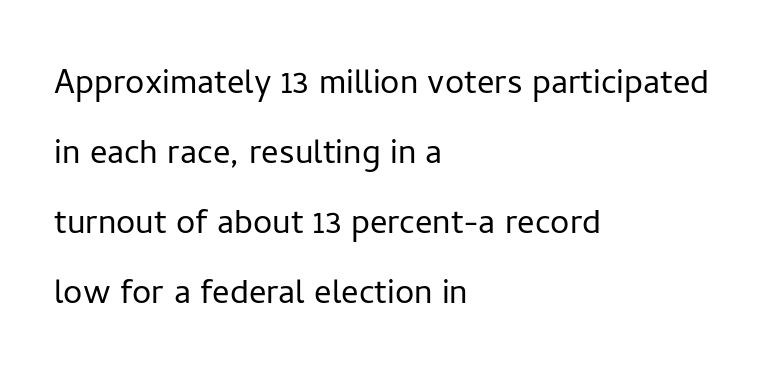
{"serif": "no", "italic": "no", "bold": "no", "weight": "light", "width": "normal", "stroke_contrast": "low", "x_height": "medium", "monospaced": "no", "underline": "no", "align": "left", "line_spacing": "normal", "line_spacing_ratio": 1.63, "letter_spacing": "normal", "letter_spacing_em": 0.0, "glyph_px": 43}
